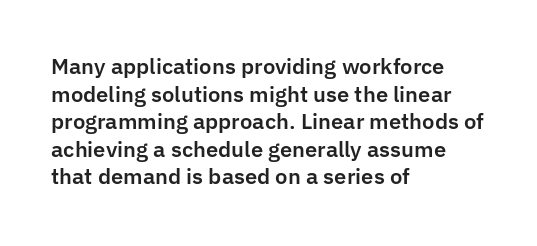
{"italic": "no", "underline": "no", "align": "left", "line_spacing": "normal", "line_spacing_ratio": 1.31, "letter_spacing": "normal", "letter_spacing_em": 0.0, "glyph_px": 21}
